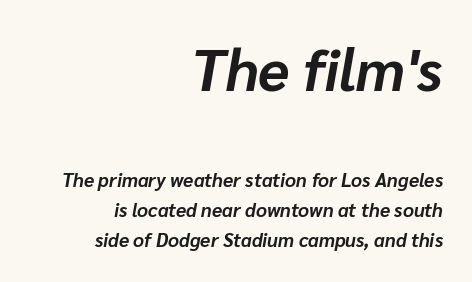
{"italic": "yes", "lean": "right", "slant_degrees": 10, "bold": "yes", "weight": "bold", "width": "normal", "stroke_contrast": "low", "x_height": "medium", "monospaced": "no", "underline": "no", "align": "right", "line_spacing": "normal", "line_spacing_ratio": 1.57, "letter_spacing": "normal", "letter_spacing_em": 0.0, "larger_block": "first", "size_ratio": 3.05, "glyph_px": 58}
